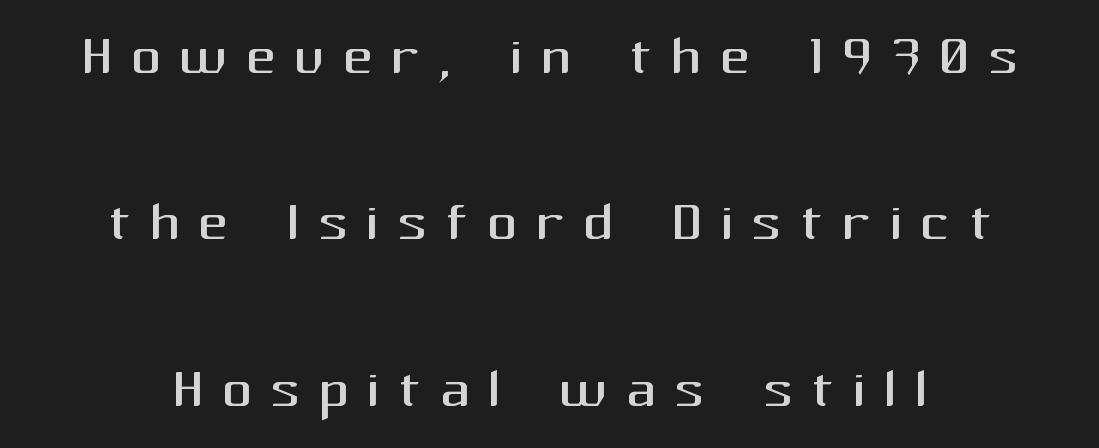
{"serif": "no", "italic": "no", "bold": "no", "weight": "regular", "width": "normal", "stroke_contrast": "medium", "x_height": "medium", "monospaced": "no", "underline": "no", "align": "center", "line_spacing": "loose", "line_spacing_ratio": 2.19, "letter_spacing": "wide", "letter_spacing_em": 0.23, "glyph_px": 76}
